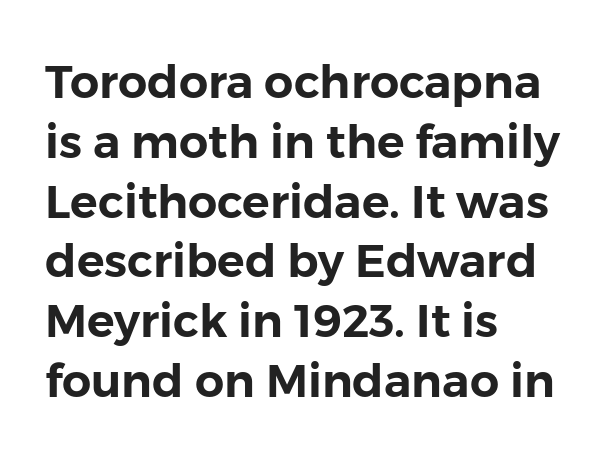
The image shows 46 px sans-serif type, upright; set left-aligned, normal line spacing (1.3x), normal letter spacing, not underlined; low stroke contrast and a medium x-height.
